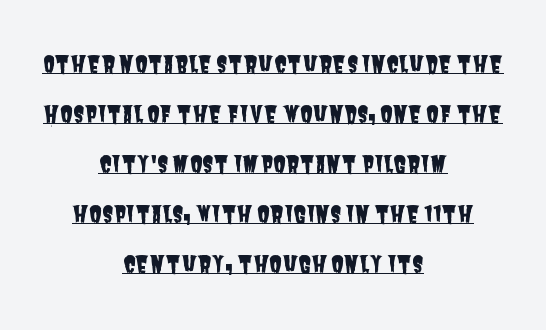
{"underline": "yes", "align": "center", "line_spacing": "loose", "line_spacing_ratio": 2.17, "letter_spacing": "normal", "letter_spacing_em": 0.0, "glyph_px": 23}
